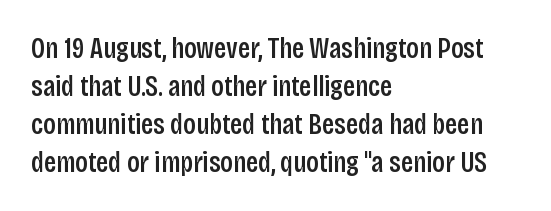
The words here are not underlined. The compositor pushed each line to the left boundary. Nothing unusual about the tracking: characters are spaced as the font intends. Think of a printed novel: that variable character pitch is what you see here.
